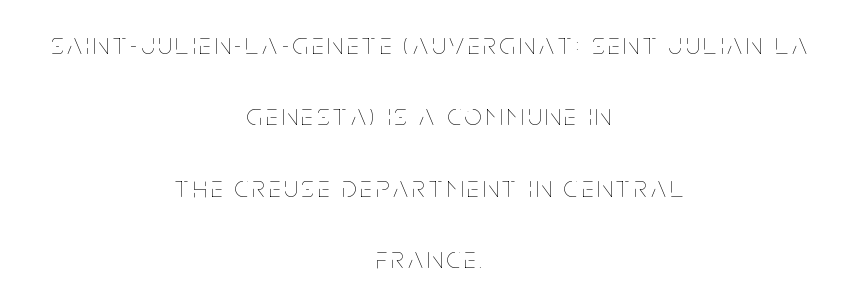
The image shows 30 px thin, condensed type, upright; set centered, loose line spacing (2.38x), not underlined; low stroke contrast and a large x-height.
